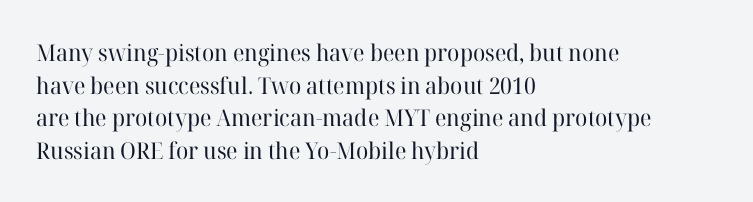
Q: Is the text bold? A: No.
Q: Is the text italic (slanted)? A: No, it is upright.
Q: Is the text underlined? A: No.
Q: How is the paragraph aligned? A: Left-aligned.
Q: Is the spacing between letters normal or unusually wide? A: Normal.
Q: Is the spacing between lines tight, normal or loose? A: Normal.
